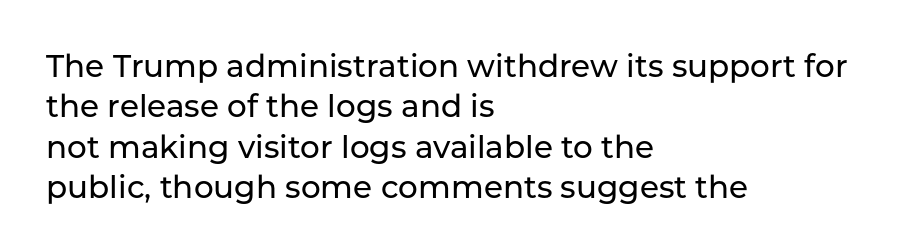
Tracking here is standard; glyphs follow each other at the usual distance. This is the regular roman posture of the typeface. The lines in this sample share a left origin and differ only in where they stop. Think of a printed novel: that variable character pitch is what you see here. The passage shown is typeset with a sans-serif family. In terms of leading, this rendering sits right in the middle.
